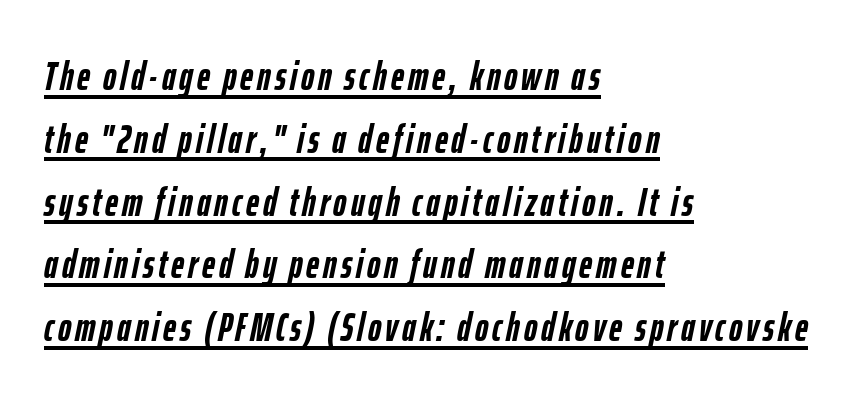
The image shows 40 px semibold, condensed type, italic (leaning right); set left-aligned, normal line spacing (1.57x), underlined; low stroke contrast and a medium x-height.
